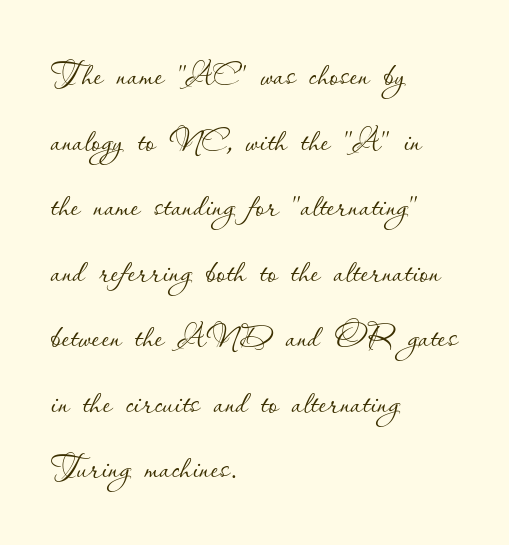
The image shows 44 px thin type; set left-aligned, normal line spacing (1.49x), normal letter spacing, not underlined; low stroke contrast and a small x-height.
